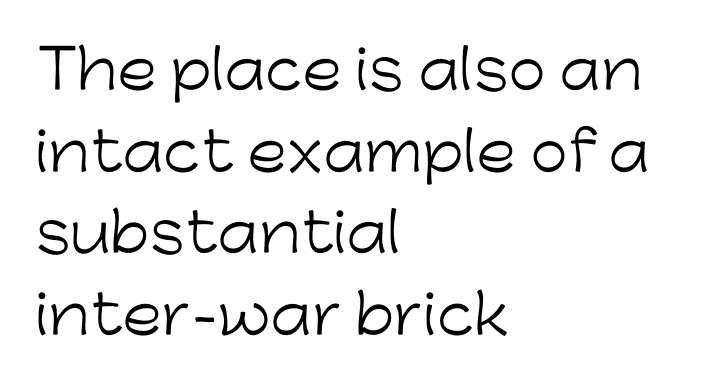
Q: Is the text bold? A: No.
Q: Is the text italic (slanted)? A: No, it is upright.
Q: Is the typeface a serif or a sans-serif typeface? A: Sans-serif.
Q: Is the text underlined? A: No.
Q: How is the paragraph aligned? A: Left-aligned.
Q: Is the spacing between letters normal or unusually wide? A: Normal.
Q: Is the spacing between lines tight, normal or loose? A: Normal.
Q: Width (condensed, normal, or wide)? A: Normal.
Q: Stroke contrast? A: Low.
Q: x-height? A: Medium.
Q: Monospaced? A: No.
